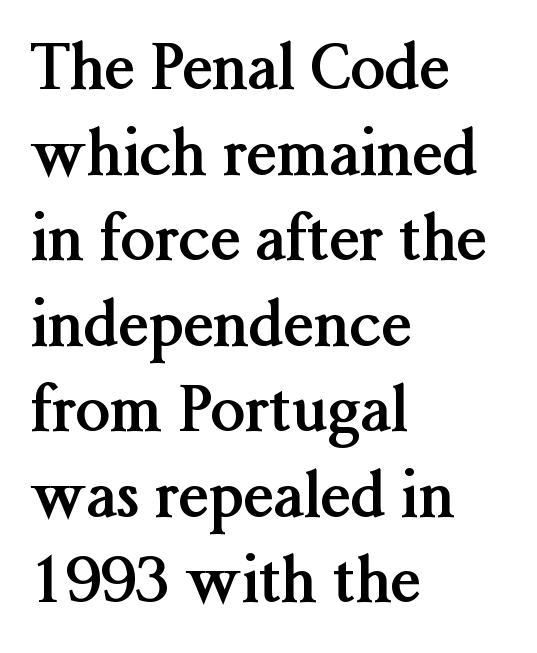
The image shows 62 px semibold serif type, upright; set left-aligned, normal line spacing (1.38x), normal letter spacing, not underlined; medium stroke contrast and a medium x-height.
